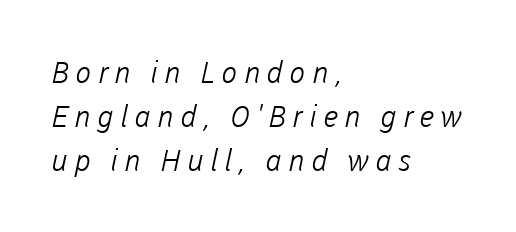
{"serif": "no", "bold": "no", "weight": "light", "width": "normal", "stroke_contrast": "low", "x_height": "medium", "monospaced": "no", "underline": "no", "align": "left", "line_spacing": "normal", "line_spacing_ratio": 1.47, "letter_spacing": "wide", "letter_spacing_em": 0.21, "glyph_px": 30}
